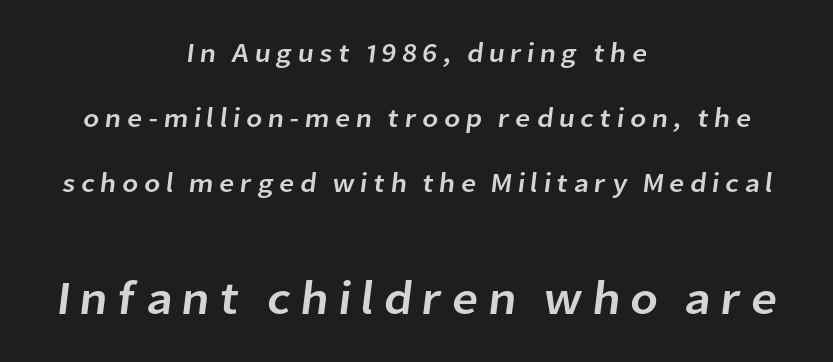
{"serif": "no", "width": "normal", "stroke_contrast": "low", "x_height": "medium", "monospaced": "no", "underline": "no", "align": "center", "line_spacing": "loose", "line_spacing_ratio": 2.4, "larger_block": "second", "size_ratio": 1.74, "glyph_px": 47}
